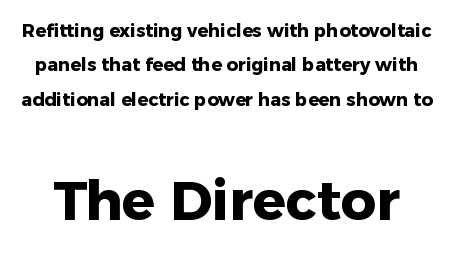
The passage shown begins with its smaller block and ends with its larger one. Varying glyph widths throughout — classic text-font behaviour. The glyphs in this specimen are sans serif. Its strokes are broad and dark, the hallmark of bold type.
